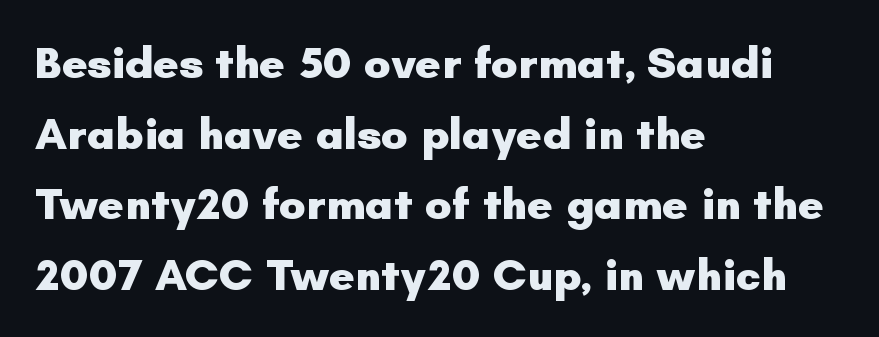
Does the leading feel generous? No, just average. Plain, unruled lines of type. Serif or sans? Sans — the stroke terminals are bare. In CSS terms this would be text-align: left. Do the characters align in a grid? No, the font is proportional. Between one letter and the next there's only the usual sliver of space.
